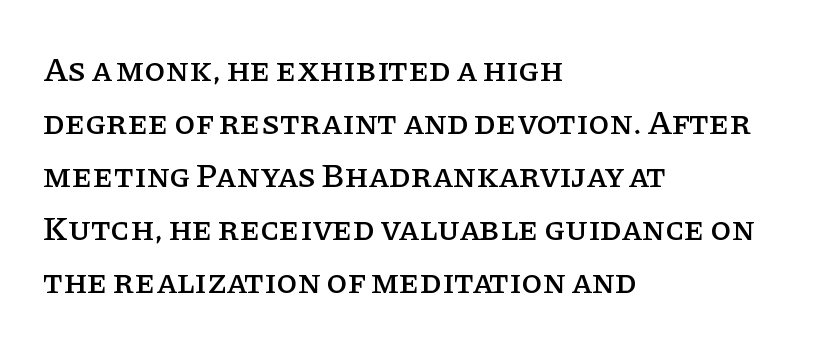
Q: Is the text italic (slanted)? A: No, it is upright.
Q: Is the typeface a serif or a sans-serif typeface? A: Serif.
Q: Is the text underlined? A: No.
Q: How is the paragraph aligned? A: Left-aligned.
Q: Is the spacing between letters normal or unusually wide? A: Normal.
Q: Is the spacing between lines tight, normal or loose? A: Normal.
Q: Width (condensed, normal, or wide)? A: Normal.
Q: Stroke contrast? A: Low.
Q: x-height? A: Large.
Q: Monospaced? A: No.
